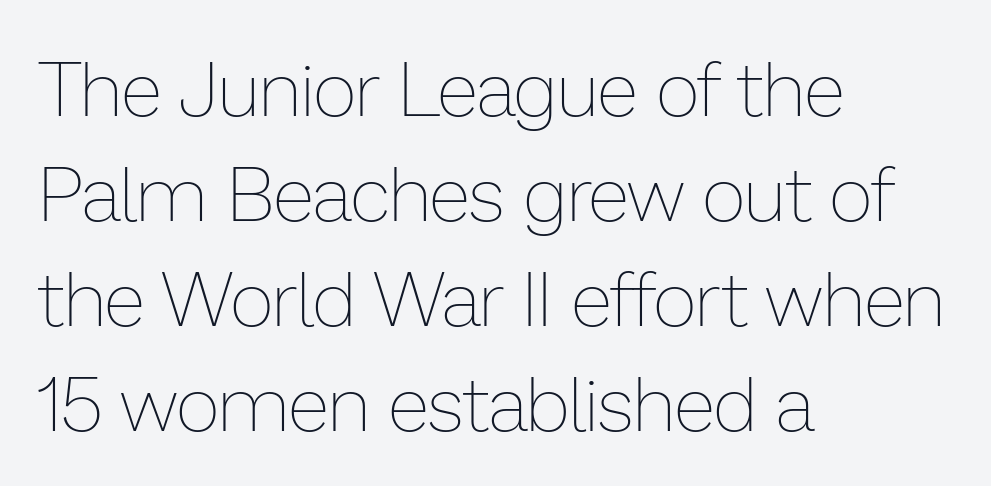
Q: Is the text bold? A: No.
Q: Is the text italic (slanted)? A: No, it is upright.
Q: Is the text underlined? A: No.
Q: How is the paragraph aligned? A: Left-aligned.
Q: Is the spacing between letters normal or unusually wide? A: Normal.
Q: Is the spacing between lines tight, normal or loose? A: Normal.
Q: Width (condensed, normal, or wide)? A: Normal.
Q: Stroke contrast? A: Low.
Q: x-height? A: Medium.
Q: Monospaced? A: No.
